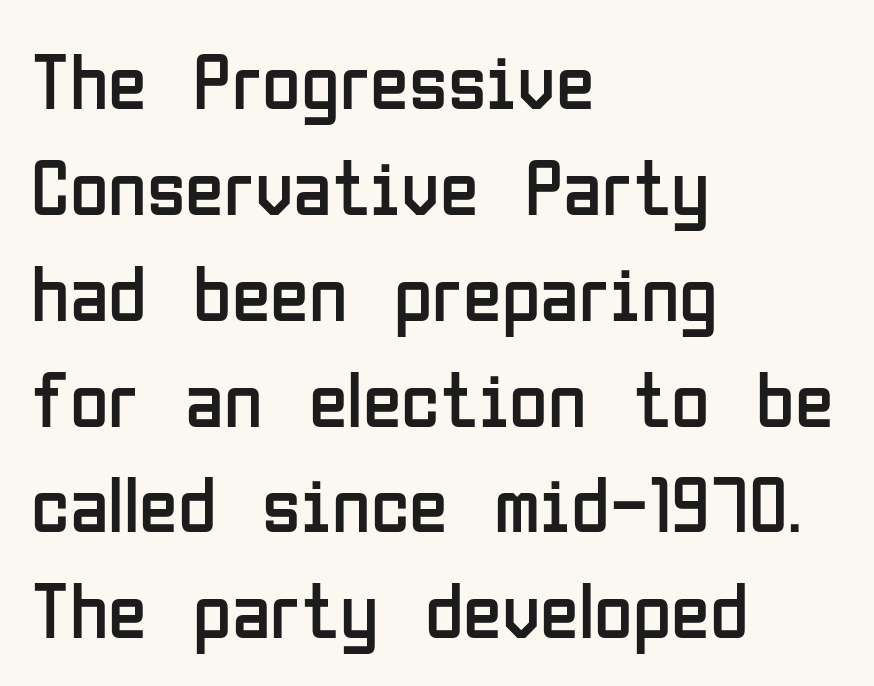
Q: Is the text bold? A: No.
Q: Is the text italic (slanted)? A: No, it is upright.
Q: Is the typeface a serif or a sans-serif typeface? A: Sans-serif.
Q: Is the text underlined? A: No.
Q: How is the paragraph aligned? A: Left-aligned.
Q: Is the spacing between letters normal or unusually wide? A: Normal.
Q: Is the spacing between lines tight, normal or loose? A: Normal.
Q: Width (condensed, normal, or wide)? A: Condensed.
Q: Stroke contrast? A: Low.
Q: x-height? A: Medium.
Q: Monospaced? A: No.
